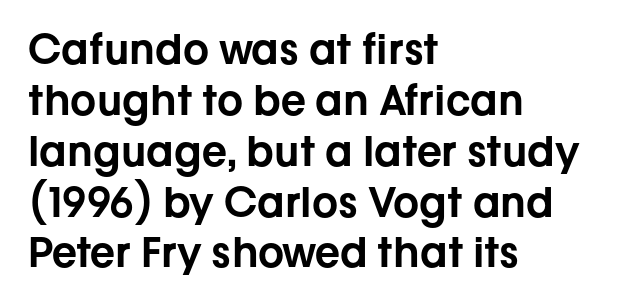
Just letters on the line, the space beneath them empty. A student would call this left alignment; a typographer would say flush left, rag right. Varying glyph widths throughout — classic text-font behaviour. Honestly, the letter spacing is just normal — you wouldn't notice it. The lettering stays uniformly vertical, giving the passage a roman look.
